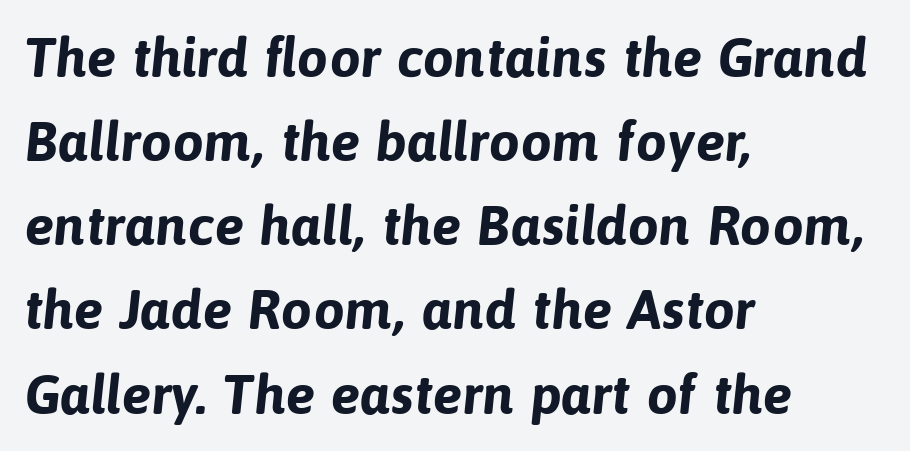
Here the glyphs are tracked normally, forming tight word shapes. Strong, thick strokes mark this as bold type. The foot of each line stays bare and open. The rendering uses a moderate line-height, typical for paragraphs. Each letter keeps its own natural width here, so spacing adapts to shape.
